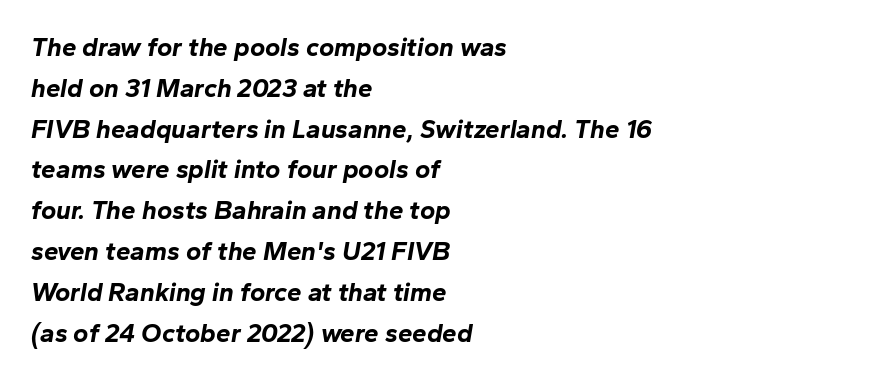
Q: Is the text bold? A: Yes.
Q: Is the text italic (slanted)? A: Yes, it leans right by about 10 degrees.
Q: Is the text underlined? A: No.
Q: How is the paragraph aligned? A: Left-aligned.
Q: Is the spacing between letters normal or unusually wide? A: Normal.
Q: Is the spacing between lines tight, normal or loose? A: Normal.
